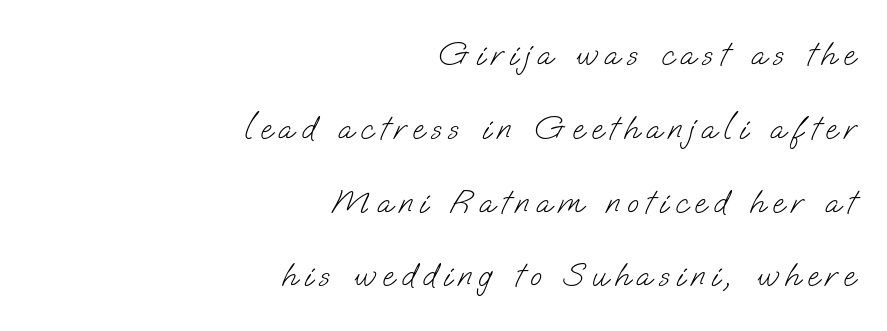
Q: Is the text bold? A: No.
Q: Is the typeface a serif or a sans-serif typeface? A: Sans-serif.
Q: Is the text underlined? A: No.
Q: How is the paragraph aligned? A: Right-aligned.
Q: Is the spacing between letters normal or unusually wide? A: Unusually wide.
Q: Is the spacing between lines tight, normal or loose? A: Loose.
Q: Width (condensed, normal, or wide)? A: Normal.
Q: Stroke contrast? A: Low.
Q: x-height? A: Small.
Q: Monospaced? A: No.
